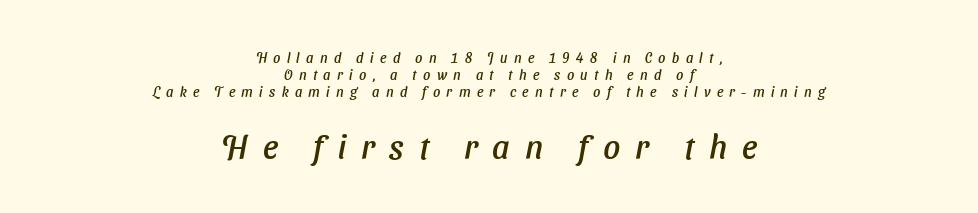
{"italic": "yes", "lean": "right", "slant_degrees": 11, "width": "normal", "stroke_contrast": "low", "x_height": "medium", "monospaced": "no", "underline": "no", "align": "center", "line_spacing_ratio": 1.2, "letter_spacing": "wide", "letter_spacing_em": 0.45, "larger_block": "second", "size_ratio": 2.36, "glyph_px": 33}
